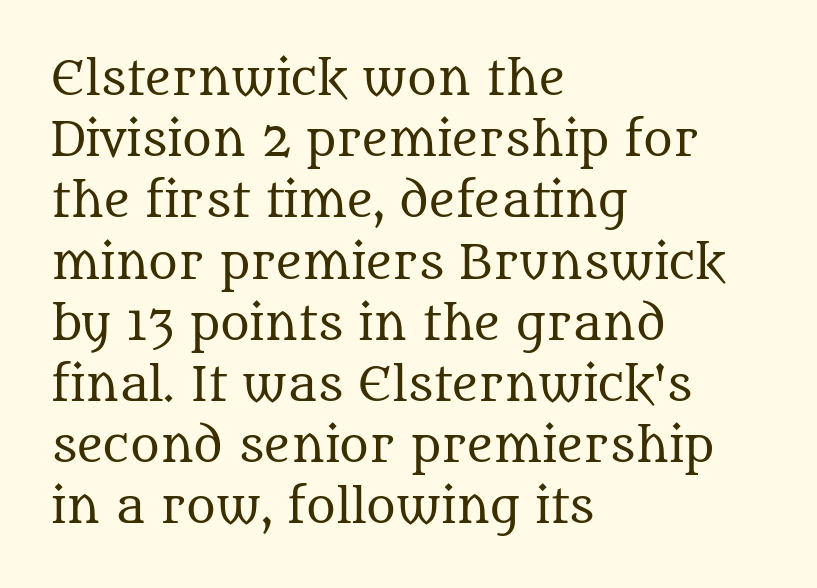
The image shows 45 px regular-weight serif type, upright; set left-aligned, normal line spacing (1.36x), normal letter spacing, not underlined; medium stroke contrast and a large x-height.
